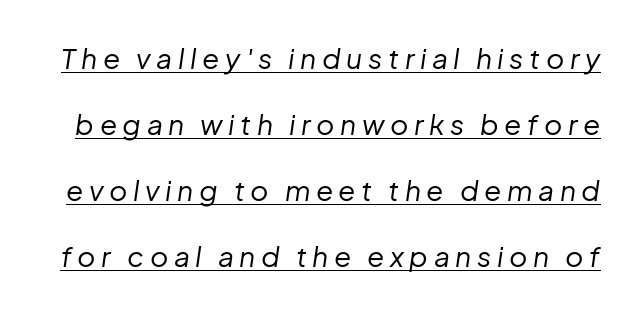
The image shows 28 px regular-weight type, italic (leaning right); set loose line spacing (2.36x), unusually wide letter spacing (+0.2 em), underlined; low stroke contrast and a medium x-height.
